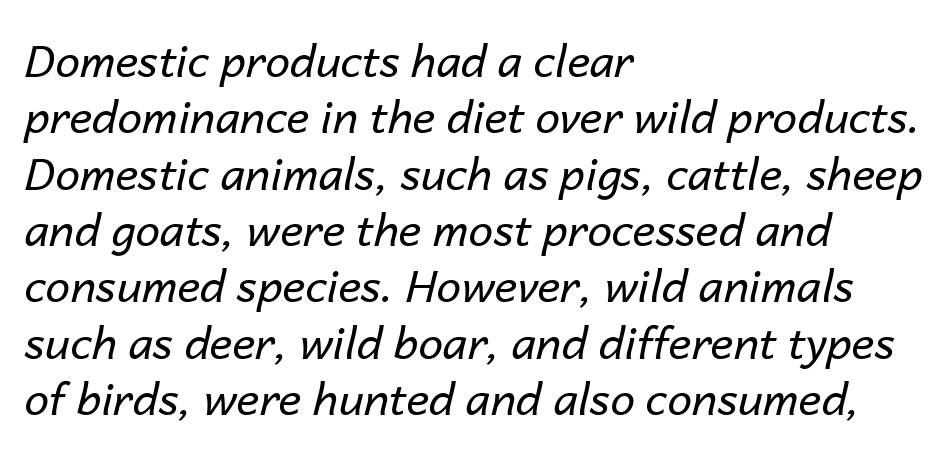
{"italic": "yes", "lean": "right", "slant_degrees": 14, "bold": "no", "weight": "regular", "width": "normal", "stroke_contrast": "low", "x_height": "medium", "monospaced": "no", "underline": "no", "align": "left", "line_spacing": "normal", "line_spacing_ratio": 1.28, "letter_spacing": "normal", "letter_spacing_em": 0.0, "glyph_px": 44}
